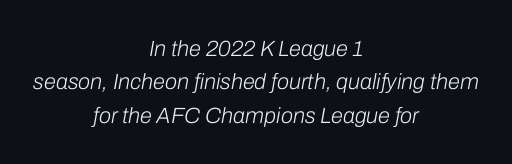
Q: Is the text bold? A: No.
Q: Is the text italic (slanted)? A: Yes, it leans right by about 10 degrees.
Q: Is the text underlined? A: No.
Q: How is the paragraph aligned? A: Centered.
Q: Is the spacing between letters normal or unusually wide? A: Normal.
Q: Is the spacing between lines tight, normal or loose? A: Normal.
